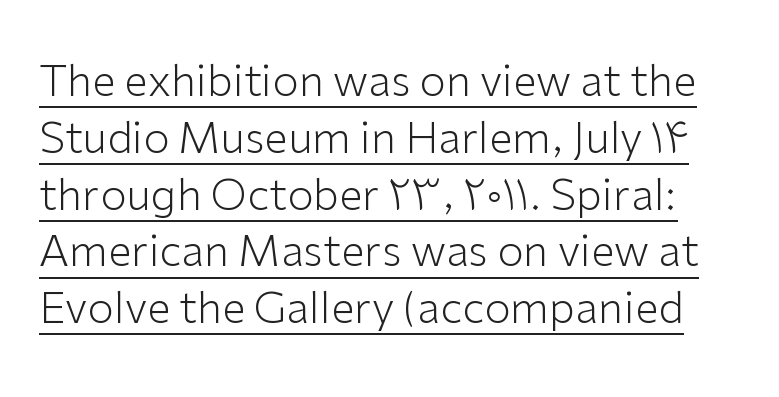
The image shows 43 px light sans-serif type, upright; set normal line spacing (1.32x), normal letter spacing, underlined; low stroke contrast and a medium x-height.
